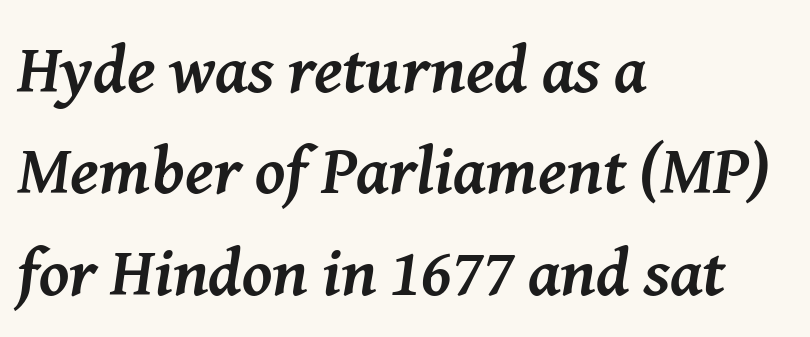
Q: Is the text bold? A: Yes.
Q: Is the text italic (slanted)? A: Yes, it leans right by about 8 degrees.
Q: Is the typeface a serif or a sans-serif typeface? A: Serif.
Q: Is the text underlined? A: No.
Q: How is the paragraph aligned? A: Left-aligned.
Q: Is the spacing between letters normal or unusually wide? A: Normal.
Q: Is the spacing between lines tight, normal or loose? A: Normal.
Q: Width (condensed, normal, or wide)? A: Normal.
Q: Stroke contrast? A: Medium.
Q: x-height? A: Medium.
Q: Monospaced? A: No.
